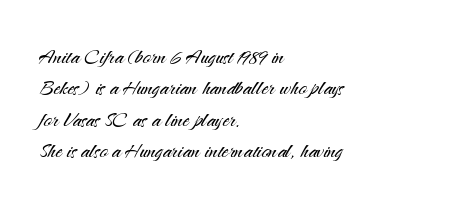
The image shows 26 px text type; set left-aligned, line spacing 1.21x, normal letter spacing, not underlined.
